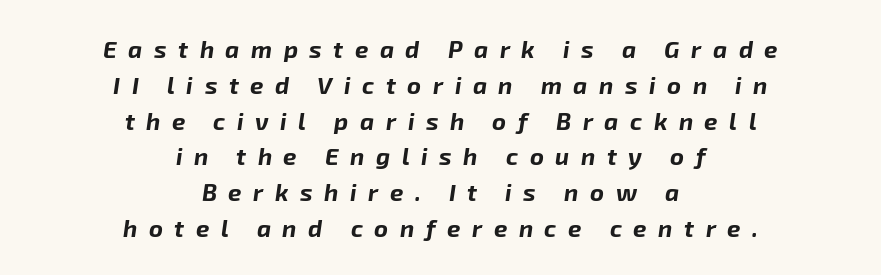
{"italic": "yes", "lean": "right", "slant_degrees": 8, "bold": "yes", "underline": "no", "align": "center", "line_spacing": "normal", "line_spacing_ratio": 1.49, "letter_spacing": "wide", "letter_spacing_em": 0.48, "glyph_px": 24}
